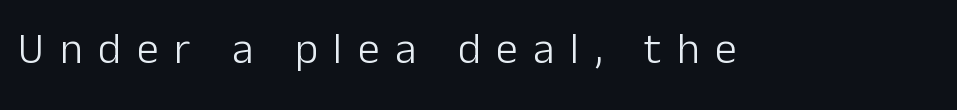
The image shows 44 px light sans-serif type, upright; set unusually wide letter spacing (+0.35 em), not underlined; low stroke contrast and a medium x-height.
